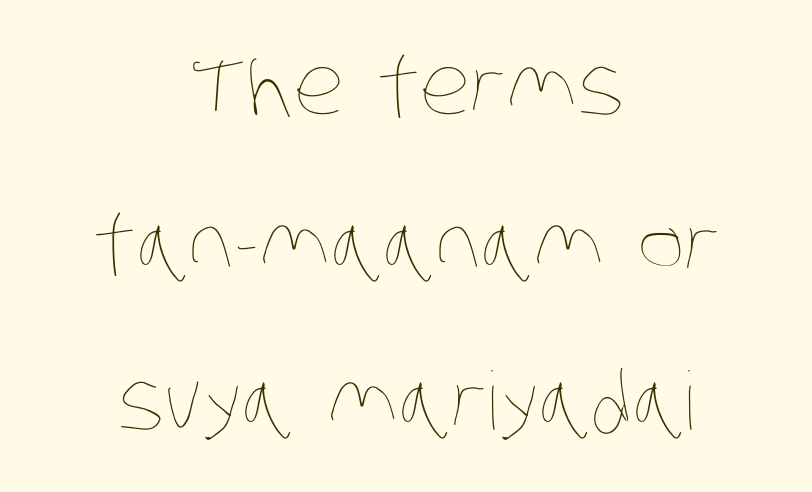
Q: Is the text bold? A: No.
Q: Is the text underlined? A: No.
Q: How is the paragraph aligned? A: Centered.
Q: Is the spacing between letters normal or unusually wide? A: Normal.
Q: Is the spacing between lines tight, normal or loose? A: Loose.
Q: Width (condensed, normal, or wide)? A: Condensed.
Q: Stroke contrast? A: Low.
Q: x-height? A: Large.
Q: Monospaced? A: No.
